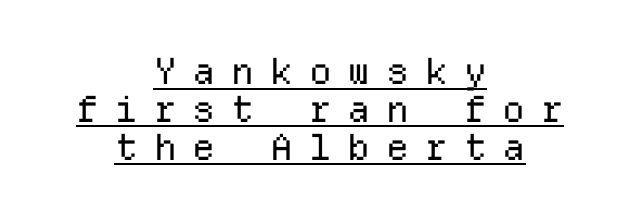
The image shows 36 px regular-weight sans-serif type, upright, monospaced; set centered, tight line spacing (1.05x), unusually wide letter spacing (+0.44 em), underlined; low stroke contrast and a medium x-height.
